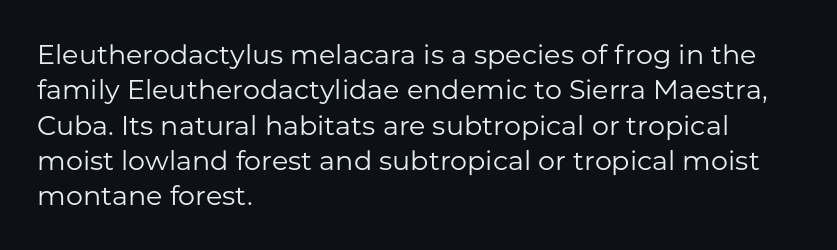
The image shows 27 px text type, upright; set left-aligned, normal line spacing (1.31x), normal letter spacing, not underlined.
